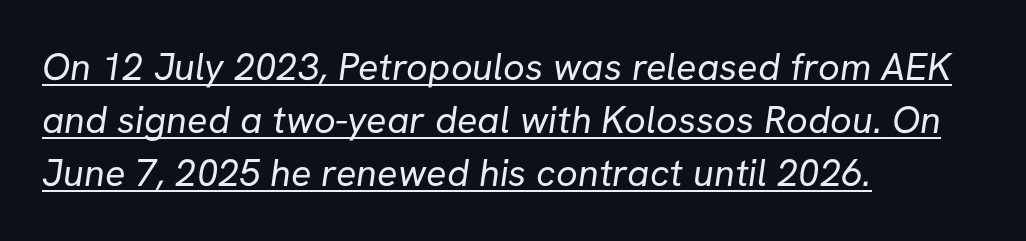
{"serif": "no", "bold": "no", "weight": "regular", "width": "normal", "stroke_contrast": "low", "x_height": "medium", "monospaced": "no", "underline": "yes", "align": "left", "line_spacing": "normal", "line_spacing_ratio": 1.4, "letter_spacing": "normal", "letter_spacing_em": 0.0, "glyph_px": 38}
